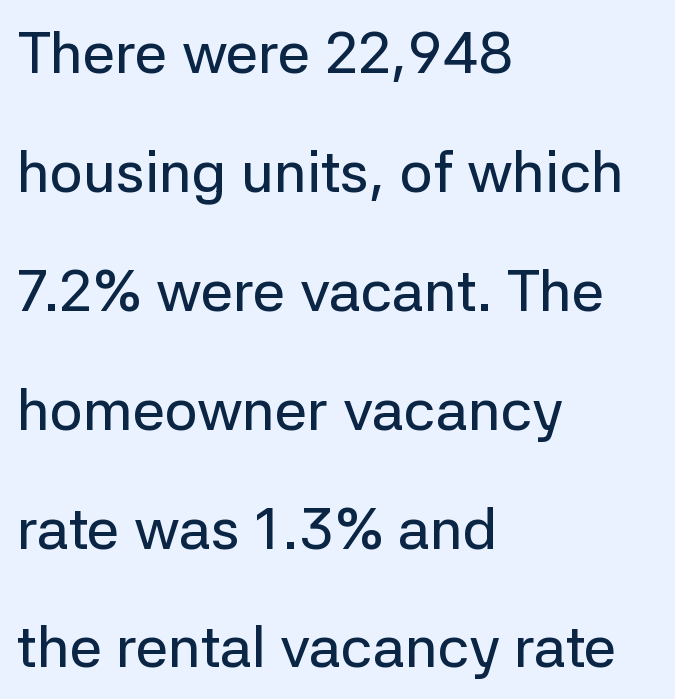
{"serif": "no", "italic": "no", "width": "normal", "stroke_contrast": "low", "x_height": "medium", "monospaced": "no", "underline": "no", "align": "left", "line_spacing": "loose", "line_spacing_ratio": 2.05, "letter_spacing": "normal", "letter_spacing_em": 0.0, "glyph_px": 58}
